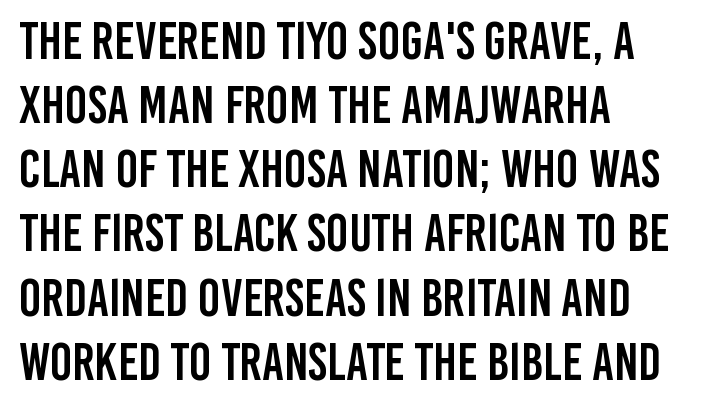
Q: Is the text italic (slanted)? A: No, it is upright.
Q: Is the typeface a serif or a sans-serif typeface? A: Sans-serif.
Q: Is the text underlined? A: No.
Q: How is the paragraph aligned? A: Left-aligned.
Q: Is the spacing between letters normal or unusually wide? A: Normal.
Q: Width (condensed, normal, or wide)? A: Condensed.
Q: Stroke contrast? A: Low.
Q: x-height? A: Large.
Q: Monospaced? A: No.
